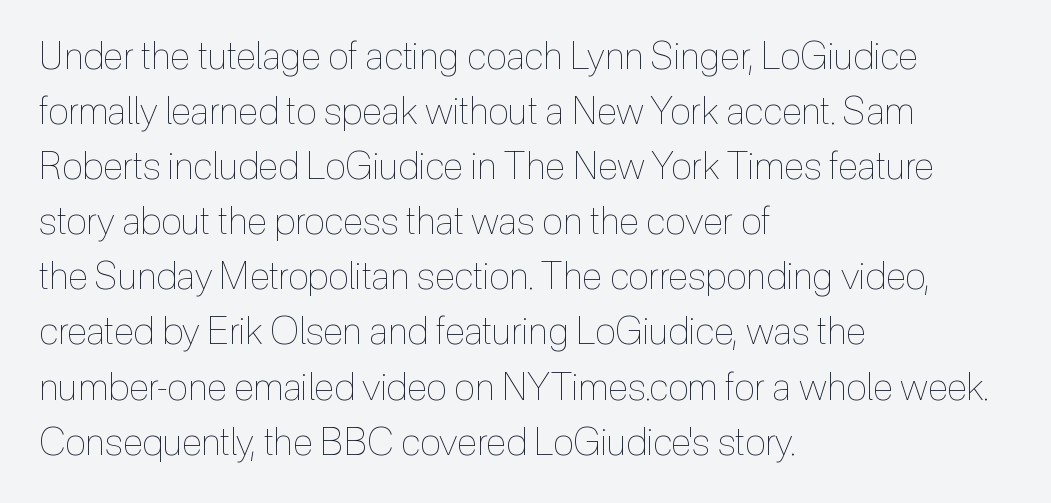
The image shows 38 px thin, condensed type, upright; set left-aligned, normal line spacing (1.45x), normal letter spacing, not underlined; a medium x-height.
